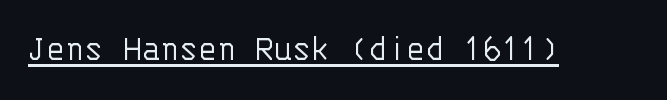
Q: Is the text bold? A: No.
Q: Is the text italic (slanted)? A: No, it is upright.
Q: Is the typeface a serif or a sans-serif typeface? A: Sans-serif.
Q: Is the text underlined? A: Yes.
Q: Is the spacing between letters normal or unusually wide? A: Normal.
Q: Width (condensed, normal, or wide)? A: Normal.
Q: Stroke contrast? A: Low.
Q: x-height? A: Large.
Q: Monospaced? A: Yes.
